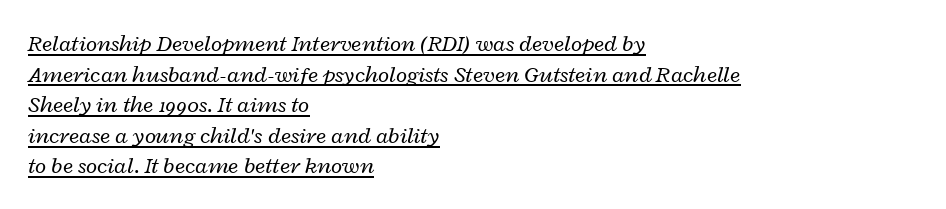
Q: Is the text bold? A: No.
Q: Is the text italic (slanted)? A: Yes, it leans right by about 12 degrees.
Q: Is the text underlined? A: Yes.
Q: How is the paragraph aligned? A: Left-aligned.
Q: Is the spacing between letters normal or unusually wide? A: Normal.
Q: Is the spacing between lines tight, normal or loose? A: Normal.
